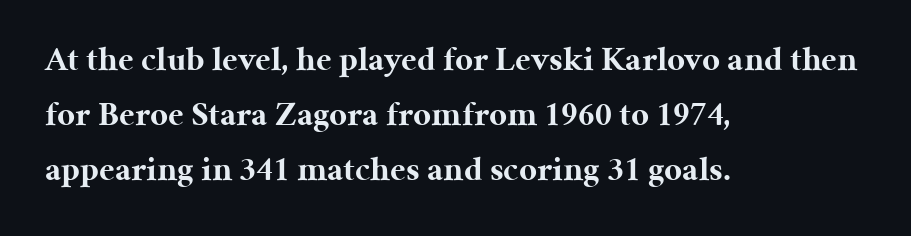
{"serif": "yes", "italic": "no", "bold": "yes", "weight": "bold", "width": "normal", "stroke_contrast": "medium", "x_height": "medium", "monospaced": "no", "underline": "no", "align": "left", "line_spacing": "normal", "line_spacing_ratio": 1.57, "letter_spacing": "normal", "letter_spacing_em": 0.0, "glyph_px": 35}
